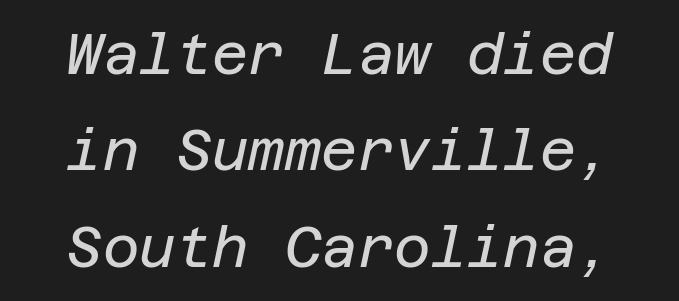
Compared with a typical body face, this is equally light or lighter still. Slant detected: the letters are inclined. Each word holds together tightly as a unit, with standard inter-letter gaps. Type without underlining.
